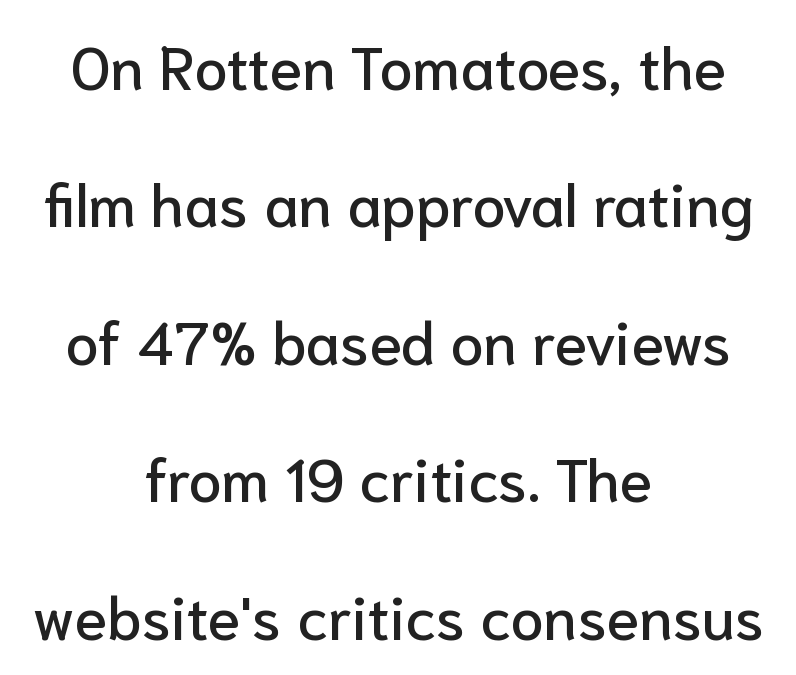
{"serif": "no", "italic": "no", "width": "normal", "stroke_contrast": "low", "x_height": "medium", "monospaced": "no", "underline": "no", "align": "center", "line_spacing": "loose", "line_spacing_ratio": 2.29, "letter_spacing": "normal", "letter_spacing_em": 0.0, "glyph_px": 60}
